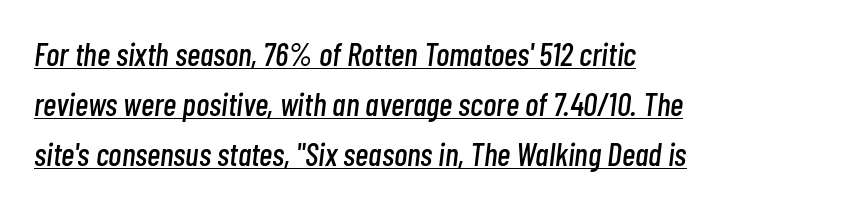
Spacing verdict: proportional, widths tailored to each character. The passage shown has conventional tracking throughout. Does the lettering tilt? It does — this is italic. Notice how descenders clear the ascenders below comfortably — that's standard leading. The typesetter chose a ragged-right arrangement here.
